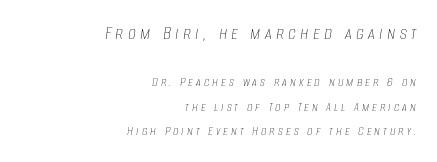
Descenders are the only things crossing below the line. These glyphs show unthickened strokes, regular width or finer. Does extra space separate the letters? Yes, quite a lot of it. Casual observation: everything's shoved over to the right.
